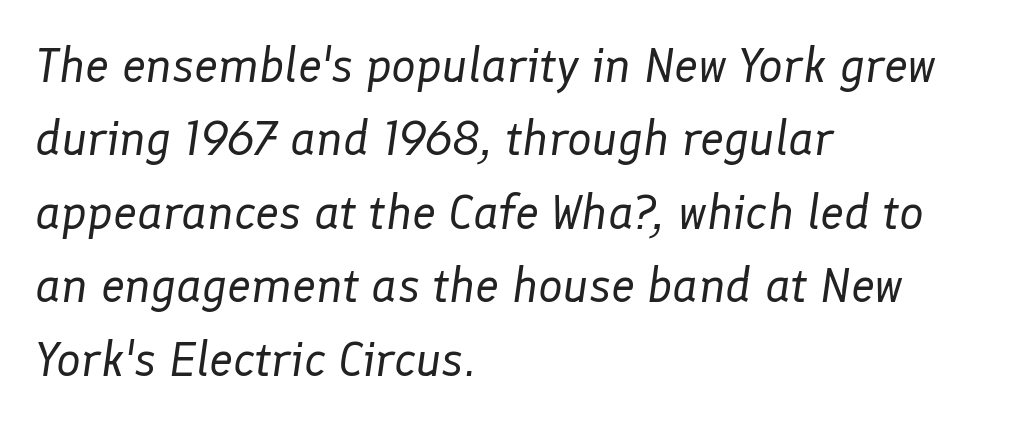
{"italic": "yes", "lean": "right", "slant_degrees": 8, "bold": "no", "weight": "regular", "width": "normal", "stroke_contrast": "low", "x_height": "medium", "monospaced": "no", "underline": "no", "align": "left", "line_spacing": "normal", "line_spacing_ratio": 1.5, "letter_spacing": "normal", "letter_spacing_em": 0.0, "glyph_px": 49}
